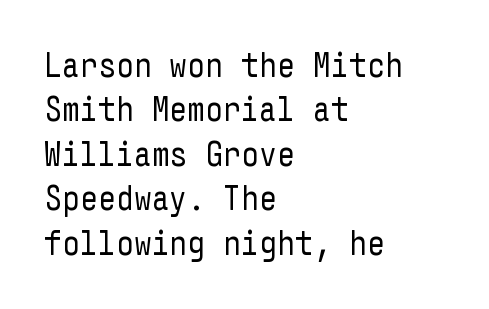
This rendering uses left alignment, leaving the right contour irregular. Bare-footed words on every line. How would I describe the line gaps? Plain and ordinary. Caption: standard tracking, unaltered.
